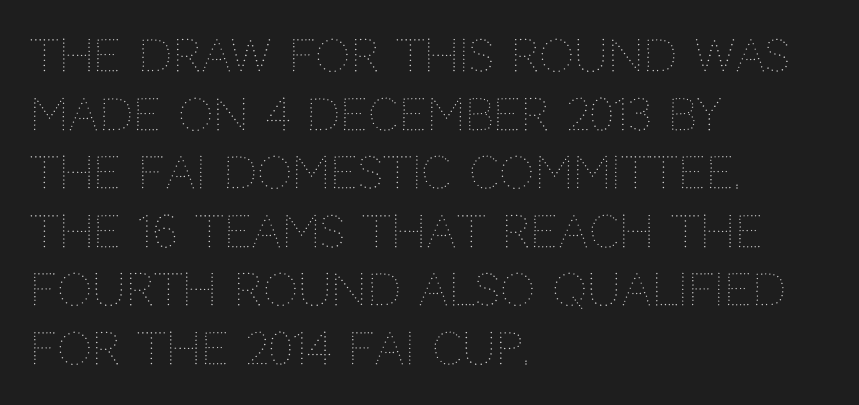
The image shows 44 px thin type, upright; set left-aligned, normal line spacing (1.33x), normal letter spacing, not underlined; medium stroke contrast and a large x-height.
